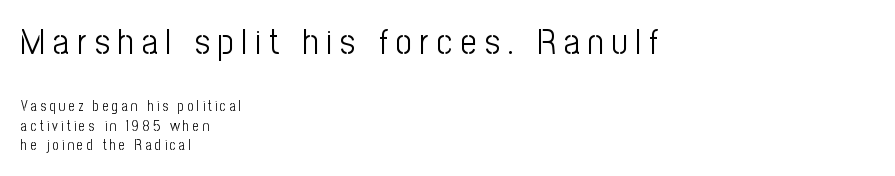
Leftover space on each line is placed entirely after the last word. Vertical strokes here are truly vertical. Typographically, this falls in the sans-serif category. Quick note: underline off. The line texture is sparse and dotted thanks to wide tracking. How would I describe the line gaps? Plain and ordinary.
